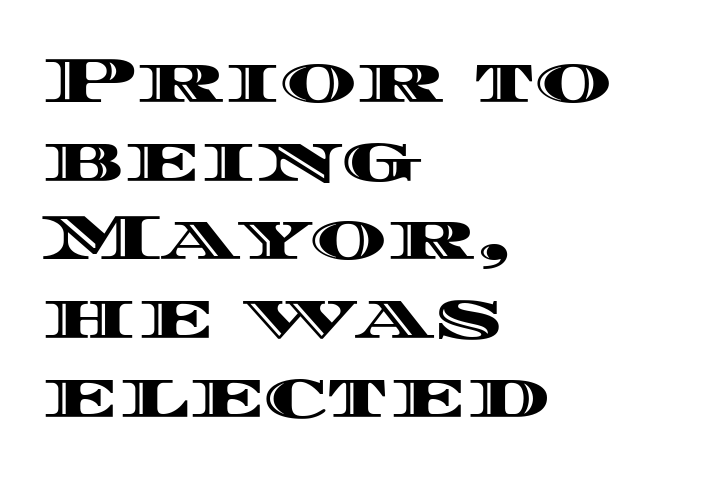
The image shows 65 px wide type, upright; set left-aligned, line spacing 1.21x, normal letter spacing, not underlined; a large x-height.
